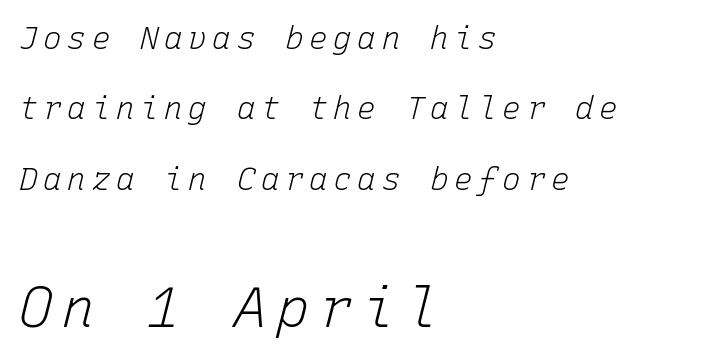
Q: Is the text bold? A: No.
Q: Is the text italic (slanted)? A: Yes, it leans right by about 15 degrees.
Q: Is the text underlined? A: No.
Q: How is the paragraph aligned? A: Left-aligned.
Q: Is the spacing between lines tight, normal or loose? A: Loose.
Q: Which block of text is set in a larger size, the first (top) or the second (bottom)? A: The second (bottom) one.
Q: Width (condensed, normal, or wide)? A: Normal.
Q: Stroke contrast? A: Low.
Q: x-height? A: Medium.
Q: Monospaced? A: Yes.
